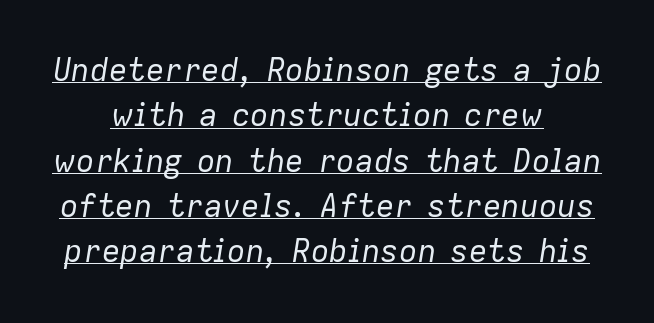
The rows are spaced the way most documents space them. The type is set solid horizontally, with unmodified tracking. Each line of the rendering has a horizontal stroke beneath the glyphs. This sample has the flowing, uneven cadence of proportional lettering.
